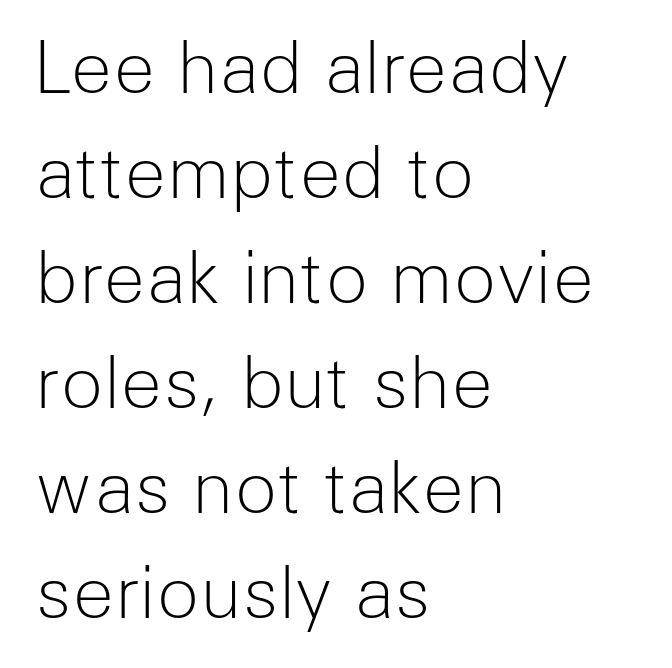
Q: Is the text bold? A: No.
Q: Is the text italic (slanted)? A: No, it is upright.
Q: Is the typeface a serif or a sans-serif typeface? A: Sans-serif.
Q: Is the text underlined? A: No.
Q: How is the paragraph aligned? A: Left-aligned.
Q: Is the spacing between letters normal or unusually wide? A: Normal.
Q: Is the spacing between lines tight, normal or loose? A: Normal.
Q: Width (condensed, normal, or wide)? A: Normal.
Q: Stroke contrast? A: Low.
Q: x-height? A: Medium.
Q: Monospaced? A: No.
